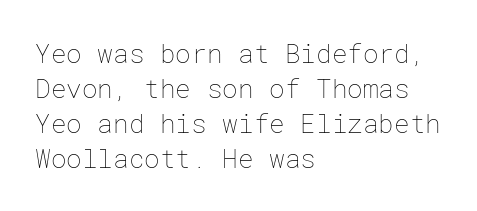
The strip under each line holds only bare page. Short note: letters normally spaced. The axis of the letterforms is exactly vertical. Line spacing here is normal. The rendering anchors every line to the left-hand side.
